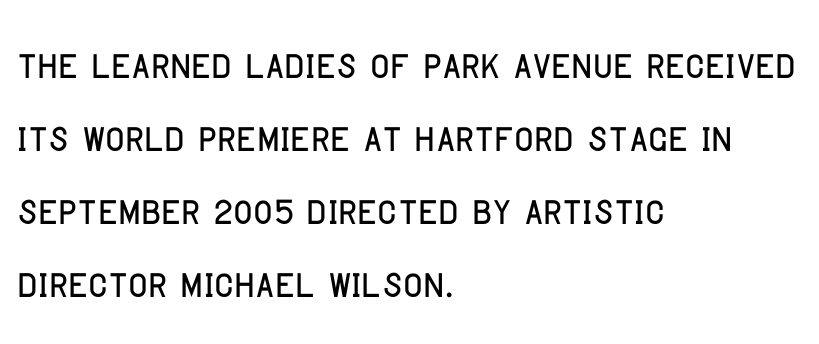
Font category for this specimen: sans-serif. Check the space under the baseline: it is left empty. Nope, not italic — everything's standing straight. Default kerning and tracking; the words read as compact shapes. Notice how descenders clear the ascenders below comfortably — that's standard leading.
